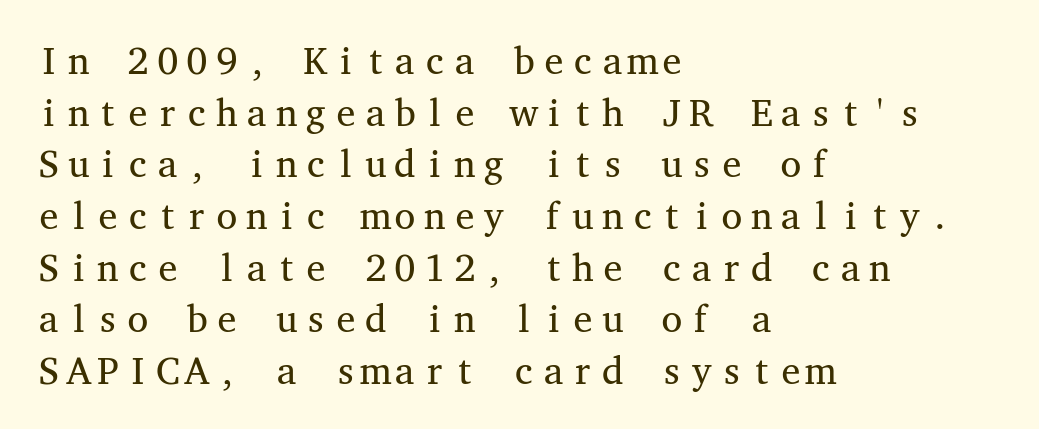
Q: Is the text bold? A: No.
Q: Is the text italic (slanted)? A: No, it is upright.
Q: Is the typeface a serif or a sans-serif typeface? A: Serif.
Q: Is the text underlined? A: No.
Q: How is the paragraph aligned? A: Left-aligned.
Q: Is the spacing between letters normal or unusually wide? A: Normal.
Q: Is the spacing between lines tight, normal or loose? A: Normal.
Q: Width (condensed, normal, or wide)? A: Wide.
Q: Stroke contrast? A: Medium.
Q: x-height? A: Medium.
Q: Monospaced? A: Yes.
